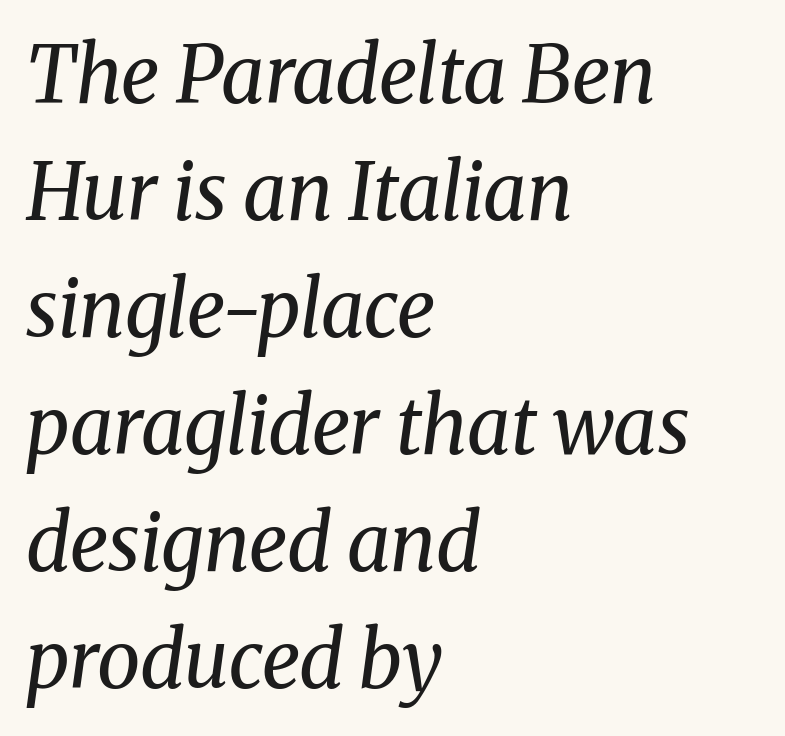
{"serif": "yes", "italic": "yes", "lean": "right", "slant_degrees": 8, "bold": "no", "weight": "regular", "width": "normal", "stroke_contrast": "medium", "x_height": "medium", "monospaced": "no", "underline": "no", "align": "left", "line_spacing": "normal", "line_spacing_ratio": 1.5, "letter_spacing": "normal", "letter_spacing_em": 0.0, "glyph_px": 78}
